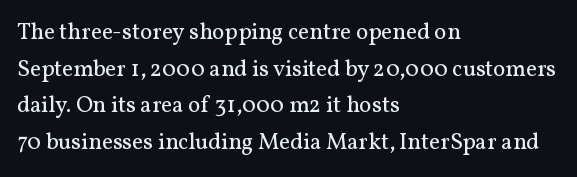
{"italic": "no", "bold": "no", "underline": "no", "align": "left", "line_spacing": "normal", "line_spacing_ratio": 1.59, "letter_spacing": "normal", "letter_spacing_em": 0.0, "glyph_px": 23}
